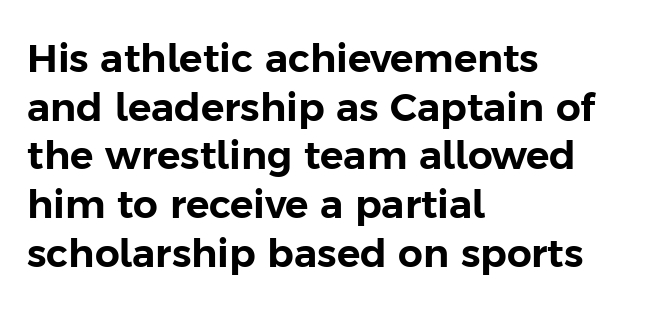
{"serif": "no", "italic": "no", "width": "normal", "stroke_contrast": "low", "x_height": "medium", "monospaced": "no", "underline": "no", "align": "left", "line_spacing": "normal", "line_spacing_ratio": 1.25, "letter_spacing": "normal", "letter_spacing_em": 0.0, "glyph_px": 39}
